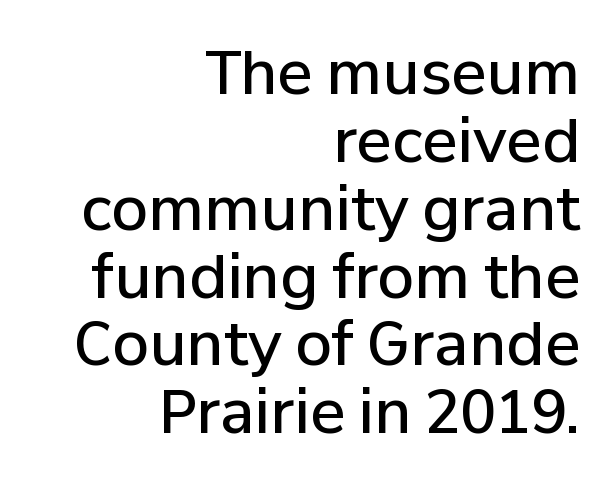
Reading down the column, the eye jumps only a short way to each next line. Is this a sans? Yes — the strokes have no serifs. Do the letters lean? They stand straight. The glyphs are unaccompanied by any horizontal stroke below them. A typesetter would call this proportional, since set widths differ per character.
